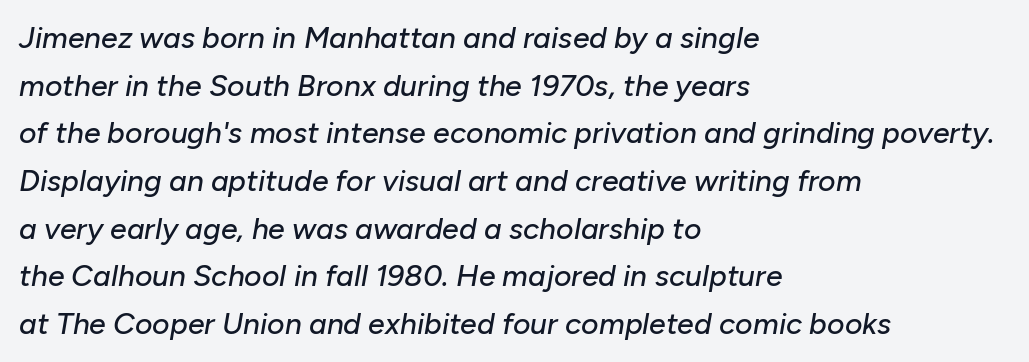
The image shows 30 px text type, italic (leaning right); set left-aligned, normal line spacing (1.59x), normal letter spacing, not underlined; low stroke contrast and a medium x-height.
